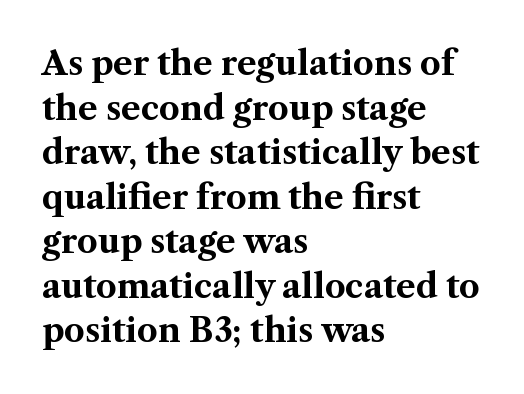
The image shows 33 px bold serif type, upright; set left-aligned, normal line spacing (1.35x), normal letter spacing, not underlined; medium stroke contrast and a medium x-height.
